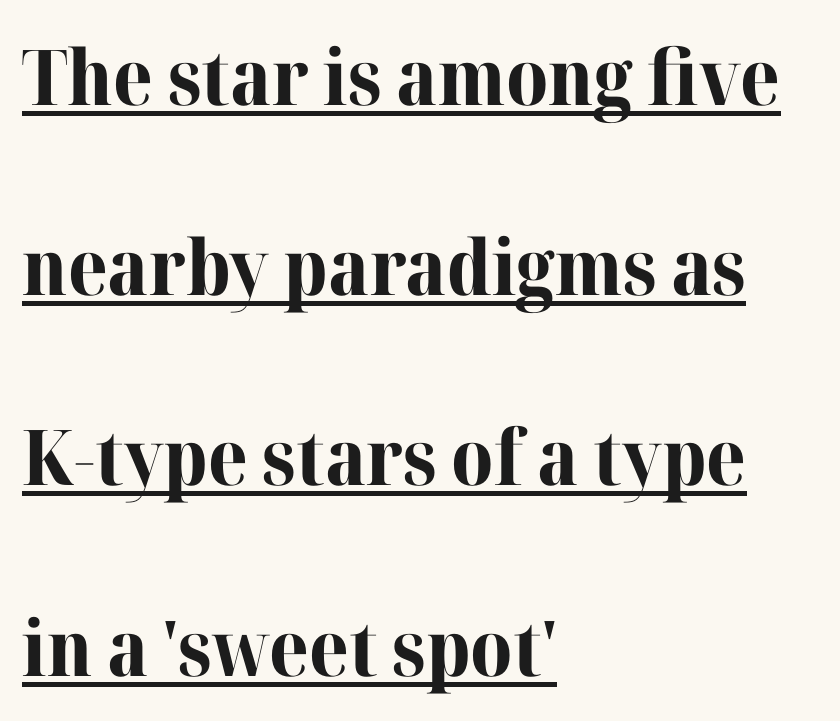
The image shows 77 px bold serif type, upright; set left-aligned, loose line spacing (2.47x), normal letter spacing, underlined; high stroke contrast and a medium x-height.
